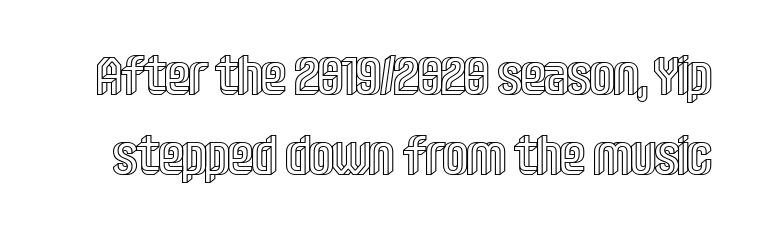
{"italic": "no", "width": "condensed", "x_height": "large", "monospaced": "no", "underline": "no", "line_spacing": "normal", "line_spacing_ratio": 1.49, "letter_spacing": "normal", "letter_spacing_em": 0.0, "glyph_px": 54}
